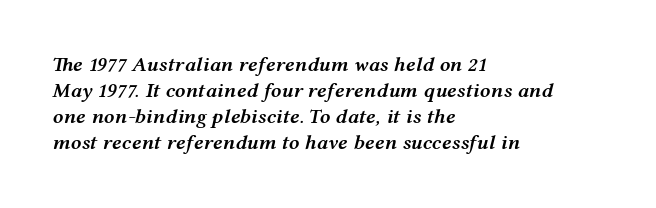
There is no visible air inserted between adjacent glyphs. Every character sits at an angle, as italics do. Just letters on the line, the space beneath them empty. The typesetter chose a ragged-right arrangement here. The characters look somewhat weighty, a semibold short of true bold.
